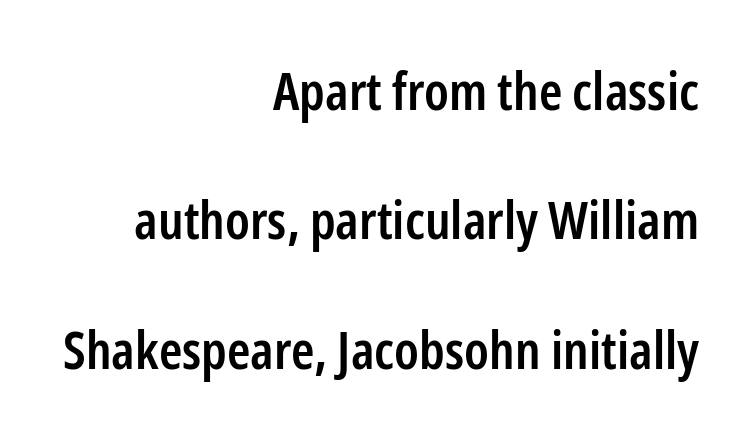
Spacing verdict: proportional, widths tailored to each character. Glance below the letters and you will spot only blank space. Font category for this specimen: sans-serif. Stroke thickness is moderately raised; the sample reads as semibold. How would I describe the line gaps? Wide and relaxed.
